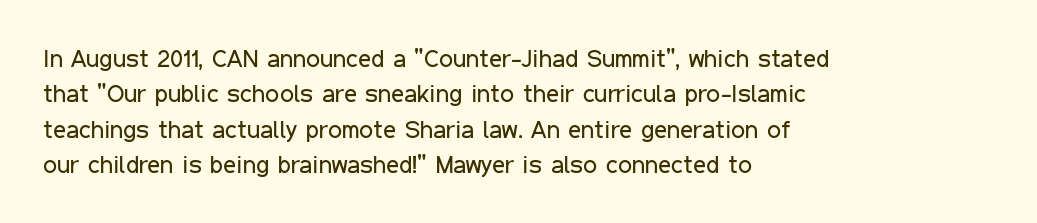
Q: Is the text bold? A: No.
Q: Is the text italic (slanted)? A: No, it is upright.
Q: Is the text underlined? A: No.
Q: How is the paragraph aligned? A: Left-aligned.
Q: Is the spacing between letters normal or unusually wide? A: Normal.
Q: Is the spacing between lines tight, normal or loose? A: Normal.
